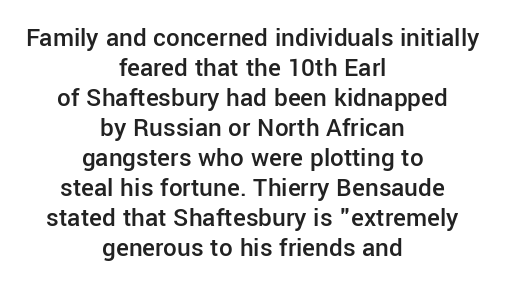
The text block is weighted toward neither margin, spreading evenly from the middle. Look at the tracking — it's just the regular setting, nothing added. The space between consecutive lines is stingy. Underline: absent. This is roman type, the default non-slanted kind.
